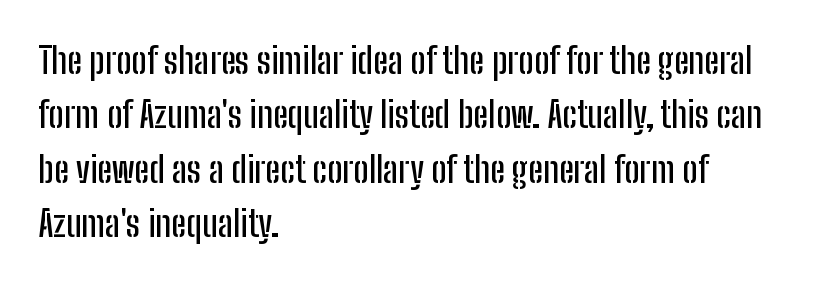
Visually the block forms a straight wall on the left and a jagged coastline on the right. The strip under each line holds only bare page. Posture: straight, roman, zero tilt. Font category for this specimen: sans-serif.
